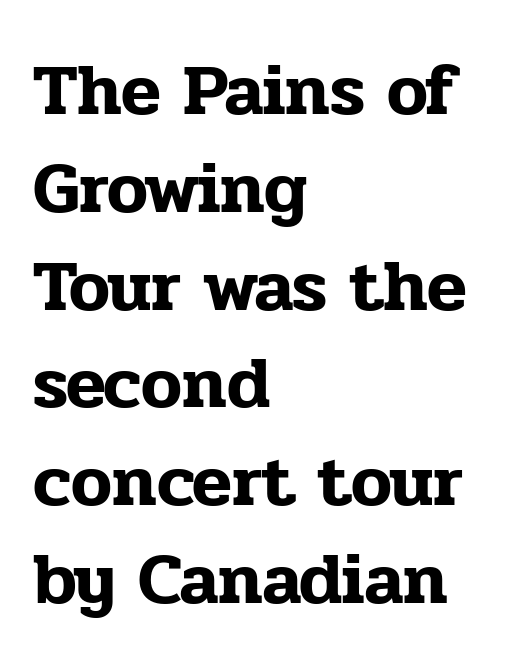
The image shows 73 px serif type, upright; set left-aligned, normal line spacing (1.34x), normal letter spacing, not underlined; low stroke contrast and a medium x-height.
